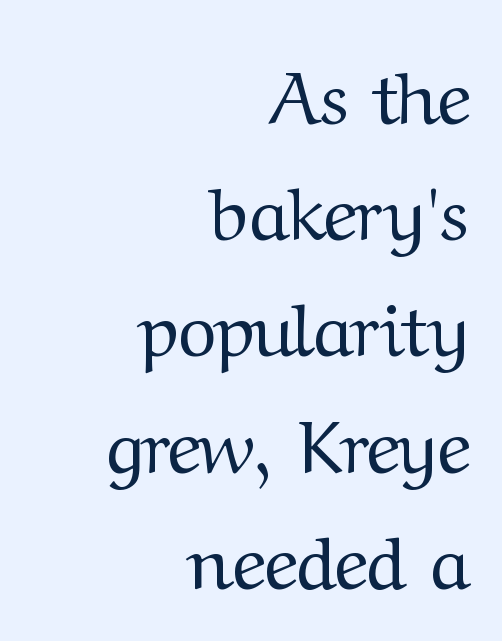
Q: Is the text bold? A: No.
Q: Is the text italic (slanted)? A: No, it is upright.
Q: Is the typeface a serif or a sans-serif typeface? A: Serif.
Q: Is the text underlined? A: No.
Q: How is the paragraph aligned? A: Right-aligned.
Q: Is the spacing between letters normal or unusually wide? A: Normal.
Q: Is the spacing between lines tight, normal or loose? A: Normal.
Q: Width (condensed, normal, or wide)? A: Normal.
Q: Stroke contrast? A: Medium.
Q: x-height? A: Medium.
Q: Monospaced? A: No.
